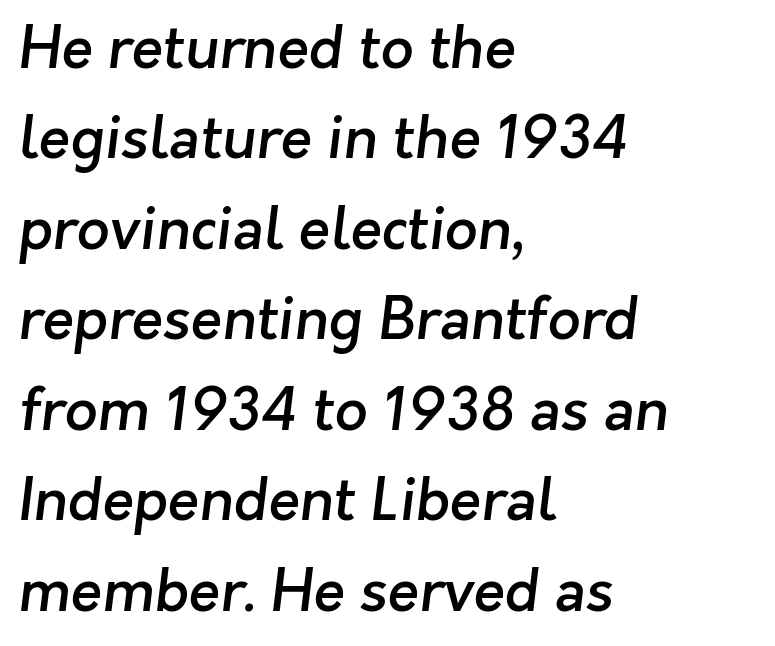
Q: Is the text bold? A: Semi-bold.
Q: Is the typeface a serif or a sans-serif typeface? A: Sans-serif.
Q: Is the text underlined? A: No.
Q: How is the paragraph aligned? A: Left-aligned.
Q: Is the spacing between letters normal or unusually wide? A: Normal.
Q: Is the spacing between lines tight, normal or loose? A: Normal.
Q: Width (condensed, normal, or wide)? A: Normal.
Q: Stroke contrast? A: Low.
Q: x-height? A: Medium.
Q: Monospaced? A: No.
